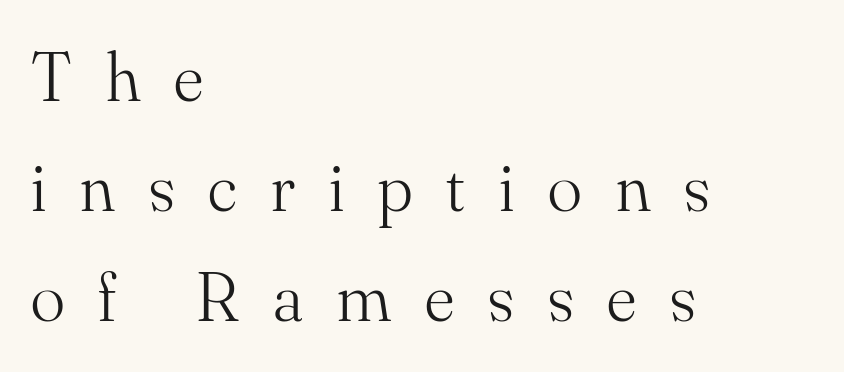
{"serif": "yes", "italic": "no", "bold": "no", "weight": "light", "width": "normal", "stroke_contrast": "medium", "x_height": "small", "monospaced": "no", "underline": "no", "align": "left", "line_spacing": "normal", "line_spacing_ratio": 1.55, "letter_spacing": "wide", "letter_spacing_em": 0.48, "glyph_px": 71}
